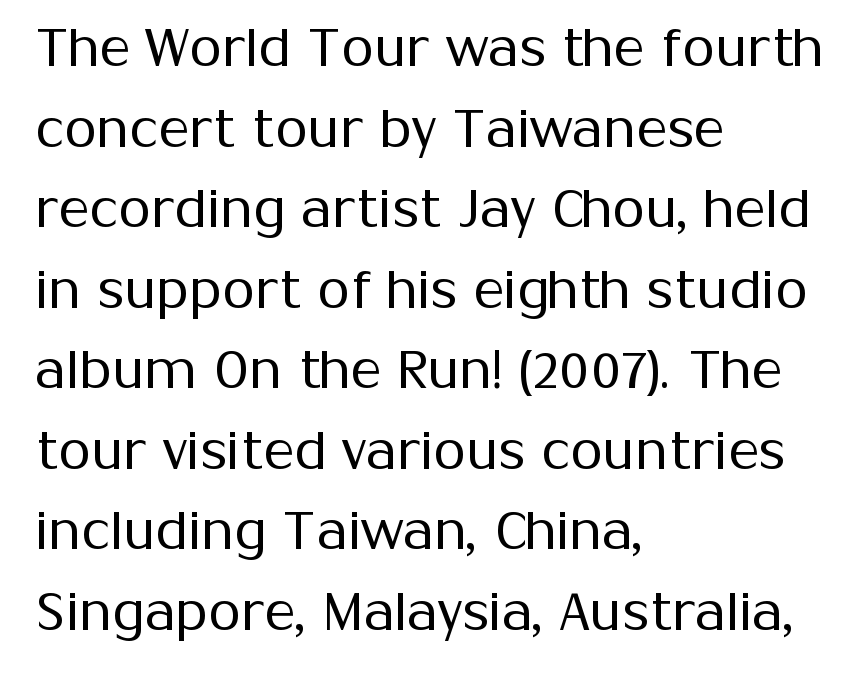
The image shows 53 px regular-weight sans-serif type, upright; set left-aligned, normal line spacing (1.52x), normal letter spacing, not underlined; medium stroke contrast and a medium x-height.
